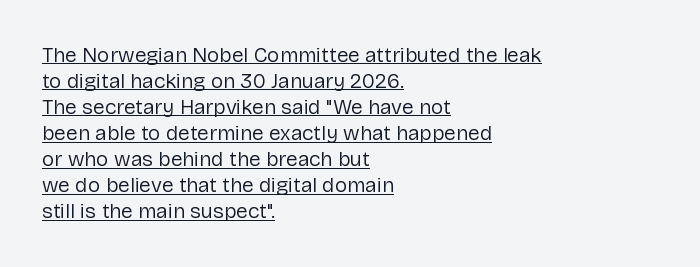
{"italic": "no", "bold": "no", "underline": "yes", "align": "left", "line_spacing_ratio": 1.24, "letter_spacing": "normal", "letter_spacing_em": 0.0, "glyph_px": 21}
